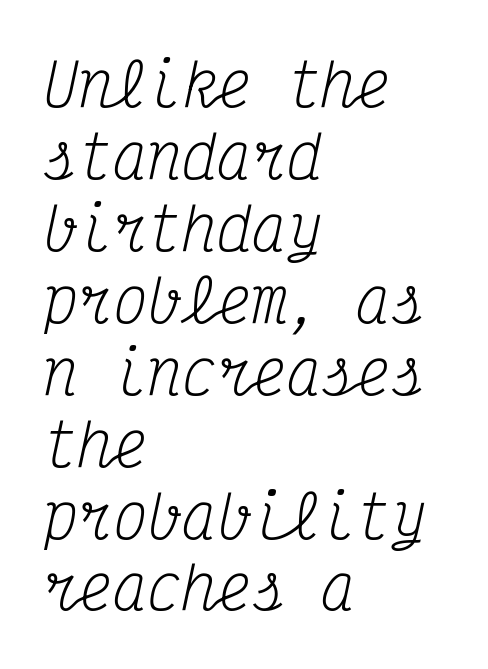
{"serif": "yes", "italic": "yes", "lean": "right", "slant_degrees": 12, "bold": "no", "weight": "regular", "width": "condensed", "stroke_contrast": "medium", "x_height": "medium", "monospaced": "yes", "underline": "no", "align": "left", "line_spacing_ratio": 1.24, "letter_spacing": "normal", "letter_spacing_em": 0.0, "glyph_px": 58}
